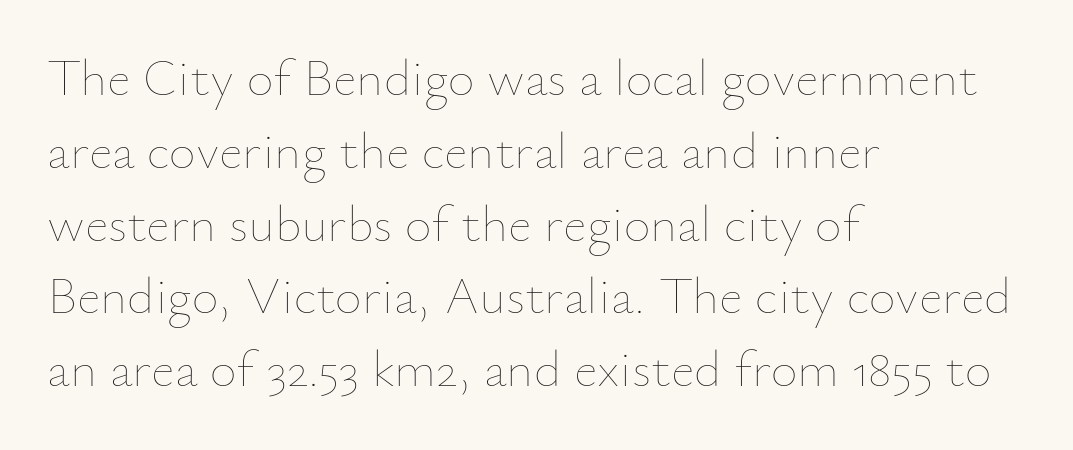
{"italic": "no", "bold": "no", "weight": "thin", "width": "normal", "stroke_contrast": "low", "x_height": "small", "monospaced": "no", "underline": "no", "align": "left", "line_spacing": "normal", "line_spacing_ratio": 1.4, "letter_spacing": "normal", "letter_spacing_em": 0.0, "glyph_px": 52}
